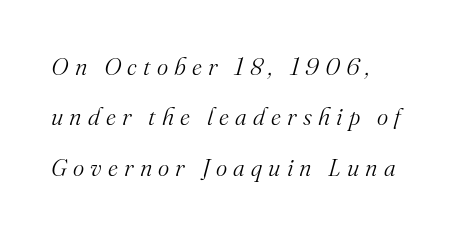
There is plenty of visible air inserted between adjacent glyphs. The rendering uses a large line-height, opening up the rows. Observe the lean: these are italic letterforms. Visually the block forms a straight wall on the left and a jagged coastline on the right. The letters look calm and open, with moderate or lighter stems.
